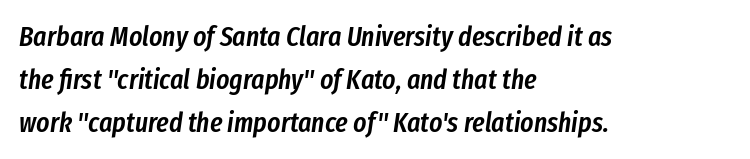
The image shows 28 px semibold, condensed type, italic (leaning right); set left-aligned, normal line spacing (1.53x), normal letter spacing, not underlined; low stroke contrast and a medium x-height.
